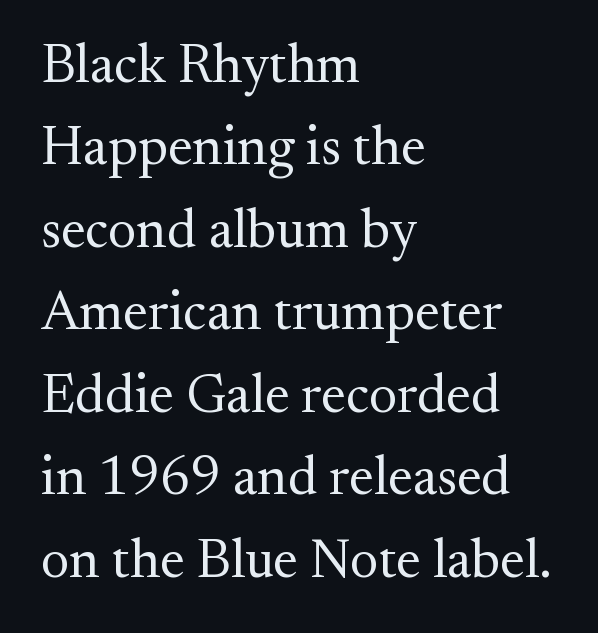
No heavy texture on the line: the type isn't bold. The space directly below the letters is spotless. The lettering stays uniformly vertical, giving the passage a roman look. This sample is left-justified, so line endings fall wherever the words run out.
